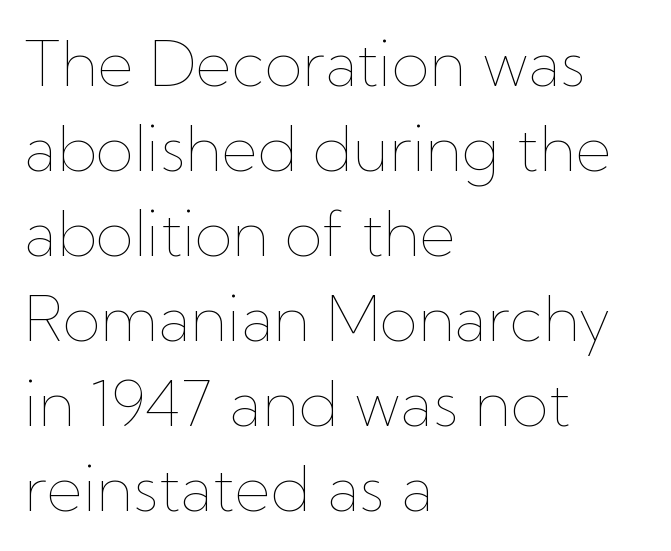
Q: Is the text bold? A: No.
Q: Is the text italic (slanted)? A: No, it is upright.
Q: Is the text underlined? A: No.
Q: How is the paragraph aligned? A: Left-aligned.
Q: Is the spacing between letters normal or unusually wide? A: Normal.
Q: Is the spacing between lines tight, normal or loose? A: Normal.
Q: Width (condensed, normal, or wide)? A: Normal.
Q: Stroke contrast? A: Low.
Q: x-height? A: Medium.
Q: Monospaced? A: No.
